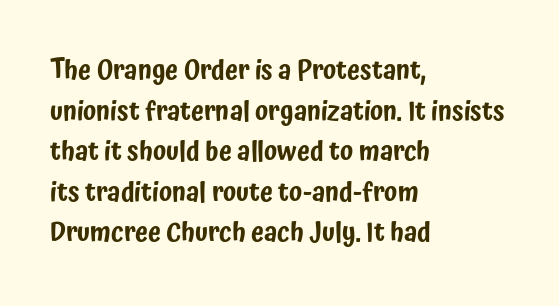
Q: Is the text italic (slanted)? A: No, it is upright.
Q: Is the text underlined? A: No.
Q: How is the paragraph aligned? A: Left-aligned.
Q: Is the spacing between letters normal or unusually wide? A: Normal.
Q: Is the spacing between lines tight, normal or loose? A: Normal.
